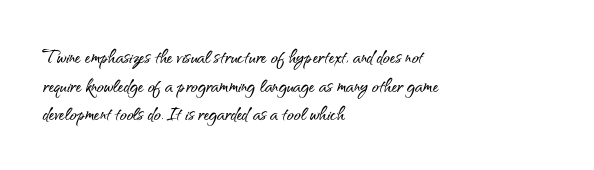
{"underline": "no", "align": "left", "line_spacing_ratio": 1.24, "letter_spacing": "normal", "letter_spacing_em": 0.0, "glyph_px": 23}
